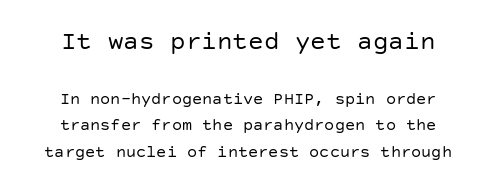
A bare baseline throughout the passage. The passage shown begins with its larger block and ends with its smaller one. Characters follow at the spacing the type designer built in. Normally led — the rows are evenly, conventionally spaced. Is the stroke heavy? The answer is a plain regular-or-lighter.
